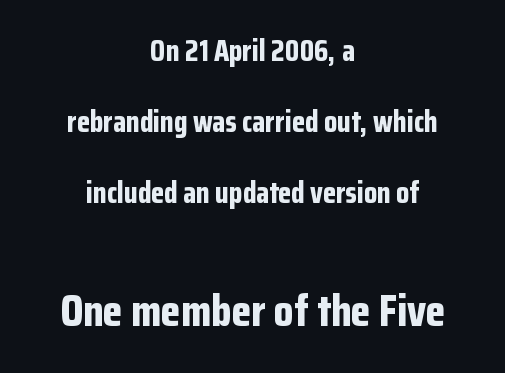
Q: Is the text bold? A: Yes.
Q: Is the text italic (slanted)? A: No, it is upright.
Q: Is the typeface a serif or a sans-serif typeface? A: Sans-serif.
Q: Is the text underlined? A: No.
Q: How is the paragraph aligned? A: Centered.
Q: Is the spacing between letters normal or unusually wide? A: Normal.
Q: Is the spacing between lines tight, normal or loose? A: Loose.
Q: Which block of text is set in a larger size, the first (top) or the second (bottom)? A: The second (bottom) one.
Q: Width (condensed, normal, or wide)? A: Condensed.
Q: Stroke contrast? A: Low.
Q: x-height? A: Medium.
Q: Monospaced? A: No.
